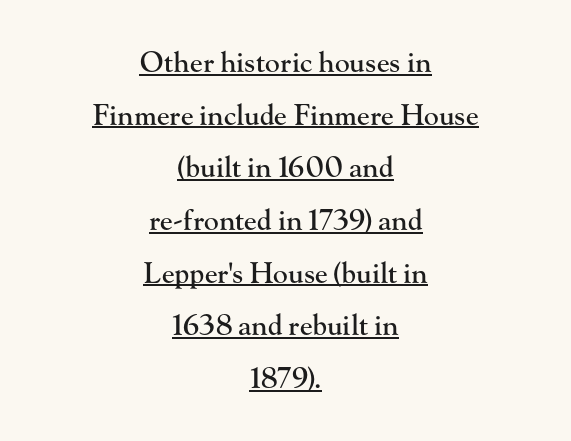
{"serif": "yes", "italic": "no", "width": "normal", "stroke_contrast": "high", "x_height": "small", "monospaced": "no", "underline": "yes", "align": "center", "line_spacing_ratio": 1.88, "letter_spacing": "normal", "letter_spacing_em": 0.0, "glyph_px": 28}
